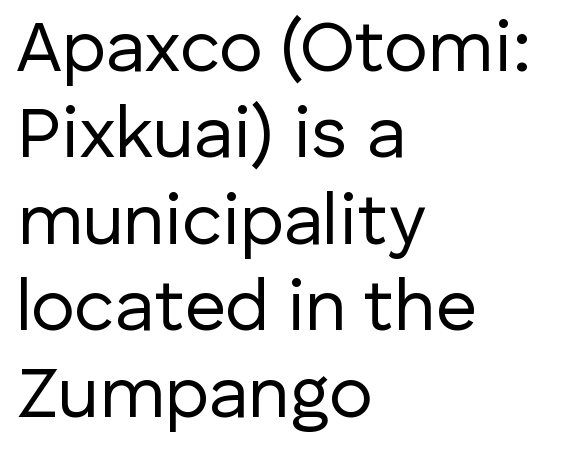
{"serif": "no", "italic": "no", "bold": "no", "weight": "regular", "width": "normal", "stroke_contrast": "low", "x_height": "medium", "monospaced": "no", "underline": "no", "align": "left", "line_spacing_ratio": 1.2, "letter_spacing": "normal", "letter_spacing_em": 0.0, "glyph_px": 72}
